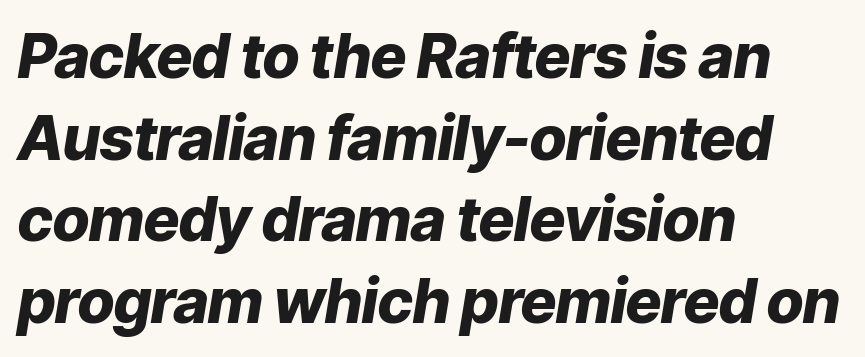
{"italic": "yes", "lean": "right", "slant_degrees": 9, "bold": "yes", "weight": "heavy", "width": "normal", "stroke_contrast": "low", "x_height": "medium", "monospaced": "no", "underline": "no", "align": "left", "line_spacing": "normal", "line_spacing_ratio": 1.34, "letter_spacing": "normal", "letter_spacing_em": 0.0, "glyph_px": 61}
